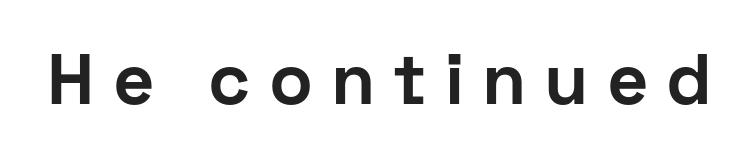
The image shows 72 px bold sans-serif type, upright; set unusually wide letter spacing (+0.25 em), not underlined; low stroke contrast and a medium x-height.
